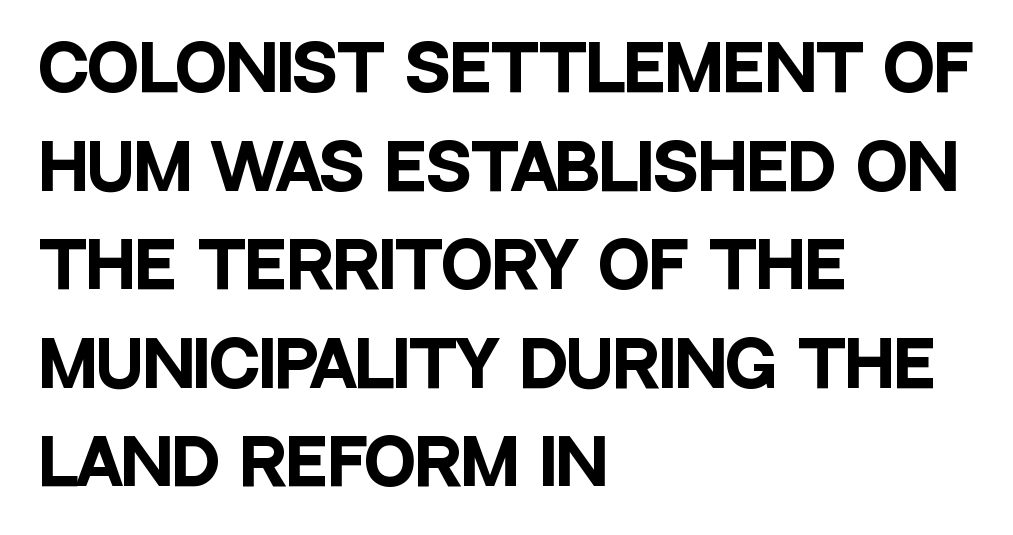
Q: Is the text bold? A: Yes.
Q: Is the text italic (slanted)? A: No, it is upright.
Q: Is the typeface a serif or a sans-serif typeface? A: Sans-serif.
Q: Is the text underlined? A: No.
Q: How is the paragraph aligned? A: Left-aligned.
Q: Is the spacing between letters normal or unusually wide? A: Normal.
Q: Is the spacing between lines tight, normal or loose? A: Normal.
Q: Width (condensed, normal, or wide)? A: Condensed.
Q: Stroke contrast? A: Low.
Q: x-height? A: Large.
Q: Monospaced? A: No.
